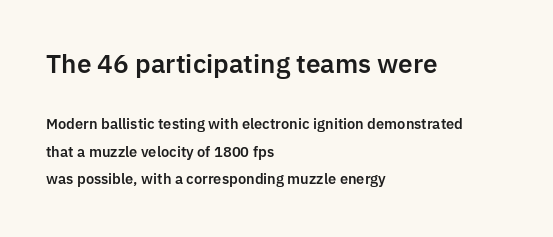
The block sitting higher on the canvas is the one with enlarged characters. These lines stack with their left ends in a neat column. The designer dialed line spacing up above the default. Letter spacing: default. Descender tails drop into unmarked territory. Italic? Not at all — the glyphs are vertical.
